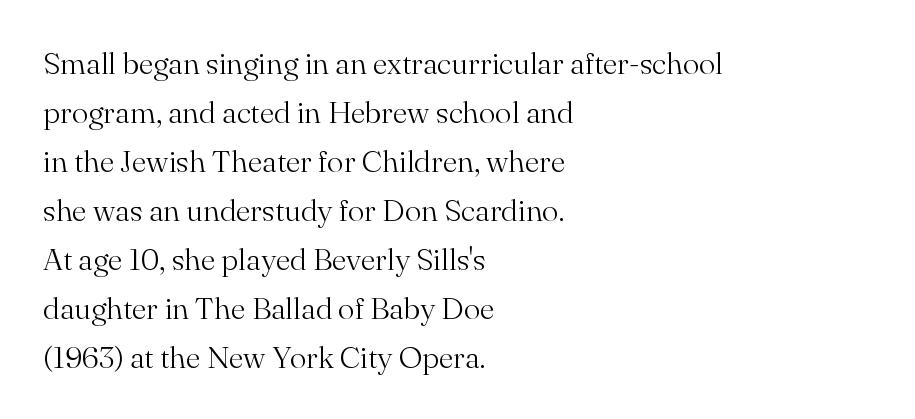
Q: Is the text bold? A: No.
Q: Is the text italic (slanted)? A: No, it is upright.
Q: Is the typeface a serif or a sans-serif typeface? A: Serif.
Q: Is the text underlined? A: No.
Q: How is the paragraph aligned? A: Left-aligned.
Q: Is the spacing between letters normal or unusually wide? A: Normal.
Q: Is the spacing between lines tight, normal or loose? A: Normal.
Q: Width (condensed, normal, or wide)? A: Normal.
Q: Stroke contrast? A: Medium.
Q: x-height? A: Small.
Q: Monospaced? A: No.
